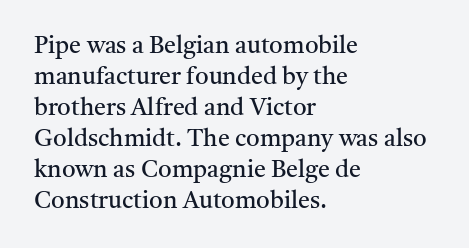
{"italic": "no", "bold": "no", "underline": "no", "align": "left", "line_spacing": "normal", "line_spacing_ratio": 1.29, "letter_spacing": "normal", "letter_spacing_em": 0.0, "glyph_px": 24}
